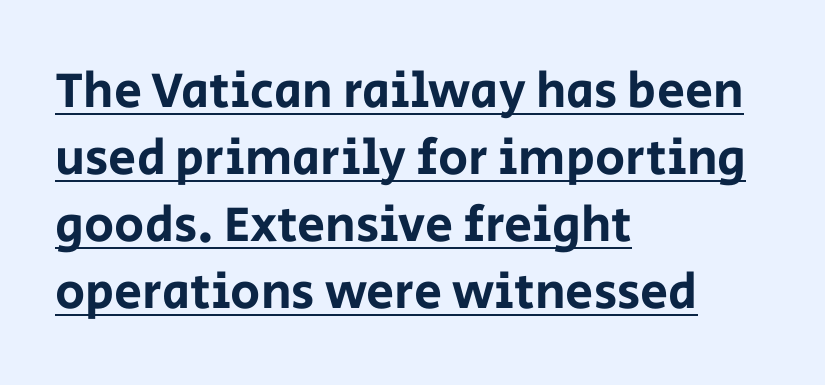
No feet cap the strokes, marking this as sans-serif type. The rendered words wear a rule along their underside. Varying glyph widths throughout — classic text-font behaviour. Rows of type keep a routine distance in the vertical direction.
